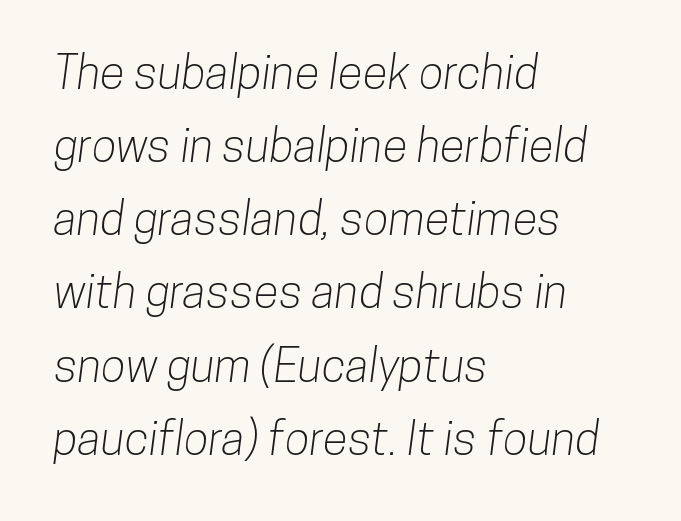
{"serif": "no", "width": "condensed", "stroke_contrast": "low", "x_height": "medium", "monospaced": "no", "underline": "no", "align": "left", "line_spacing": "normal", "line_spacing_ratio": 1.59, "letter_spacing": "normal", "letter_spacing_em": 0.0, "glyph_px": 46}
